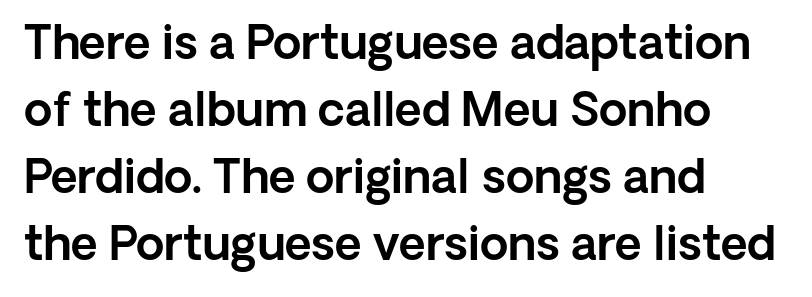
Q: Is the text italic (slanted)? A: No, it is upright.
Q: Is the typeface a serif or a sans-serif typeface? A: Sans-serif.
Q: Is the text underlined? A: No.
Q: How is the paragraph aligned? A: Left-aligned.
Q: Is the spacing between letters normal or unusually wide? A: Normal.
Q: Is the spacing between lines tight, normal or loose? A: Normal.
Q: Width (condensed, normal, or wide)? A: Normal.
Q: x-height? A: Medium.
Q: Monospaced? A: No.
